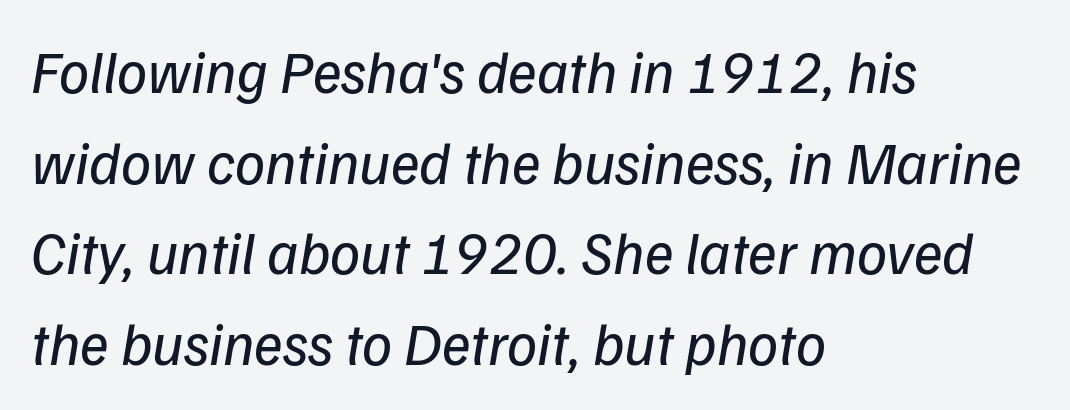
{"italic": "yes", "lean": "right", "slant_degrees": 9, "bold": "no", "weight": "regular", "width": "normal", "stroke_contrast": "low", "x_height": "medium", "monospaced": "no", "underline": "no", "align": "left", "line_spacing": "normal", "line_spacing_ratio": 1.51, "letter_spacing": "normal", "letter_spacing_em": 0.0, "glyph_px": 60}
